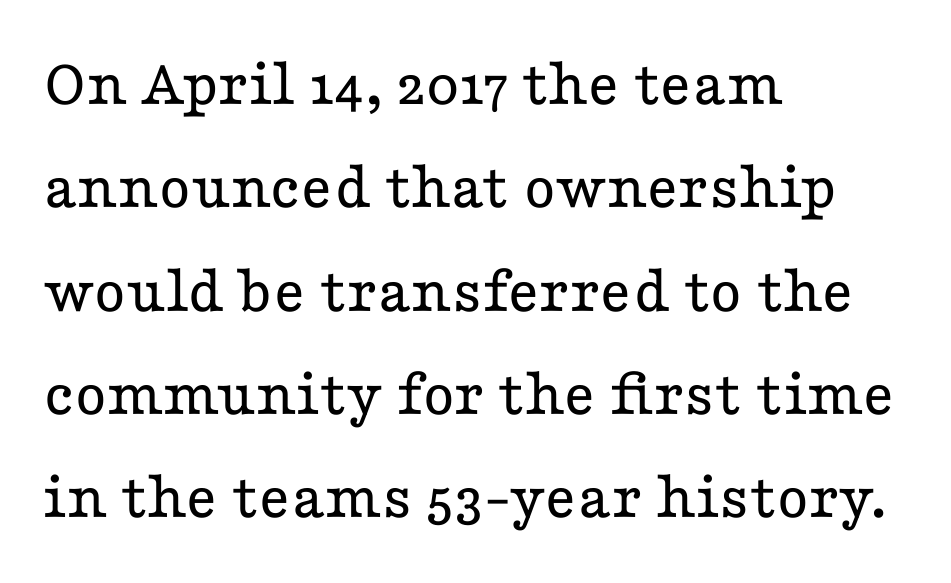
The image shows 68 px regular-weight, wide serif type, upright; set left-aligned, normal line spacing (1.52x), normal letter spacing, not underlined; low stroke contrast and a medium x-height.
